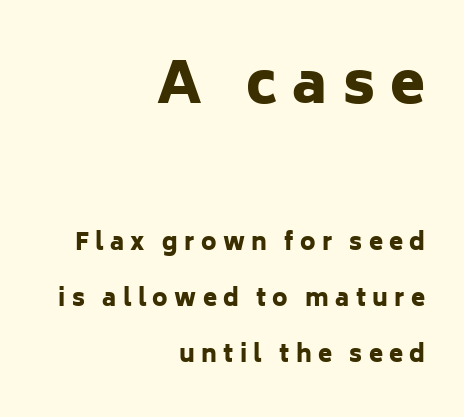
Observe the wide spacing: letters keep a clear distance from each other. A bare baseline throughout the passage. The designer gave the opening block more size than the closing block. The typeface chosen for these lines omits serifs. Tall strokes in this sample are plumb rather than angled. These lines are rendered in a variable-pitch font.
